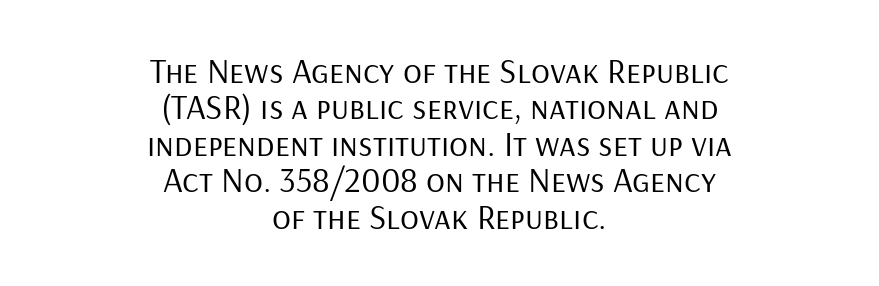
Q: Is the text bold? A: No.
Q: Is the text italic (slanted)? A: No, it is upright.
Q: Is the typeface a serif or a sans-serif typeface? A: Sans-serif.
Q: Is the text underlined? A: No.
Q: How is the paragraph aligned? A: Centered.
Q: Is the spacing between letters normal or unusually wide? A: Normal.
Q: Is the spacing between lines tight, normal or loose? A: Tight.
Q: Width (condensed, normal, or wide)? A: Normal.
Q: Stroke contrast? A: Low.
Q: x-height? A: Medium.
Q: Monospaced? A: No.
